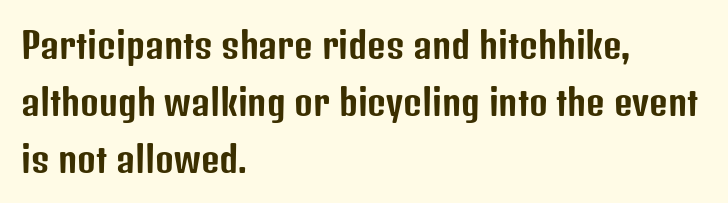
The image shows 36 px condensed sans-serif type, upright; set left-aligned, normal line spacing (1.59x), normal letter spacing, not underlined; low stroke contrast and a medium x-height.
